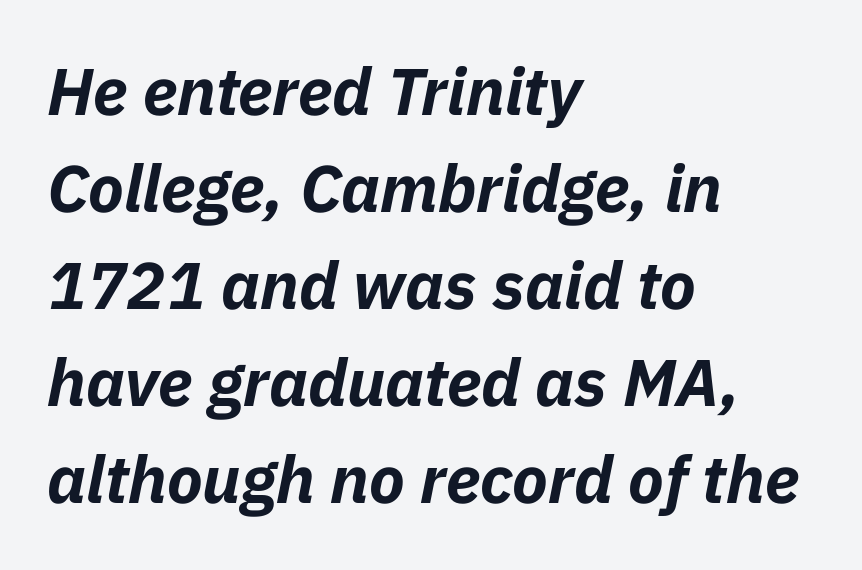
The image shows 66 px bold type, italic (leaning right); set left-aligned, normal line spacing (1.47x), normal letter spacing, not underlined; low stroke contrast and a medium x-height.
